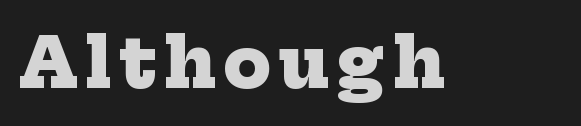
The image shows 69 px heavy serif type; set not underlined; low stroke contrast and a medium x-height.
